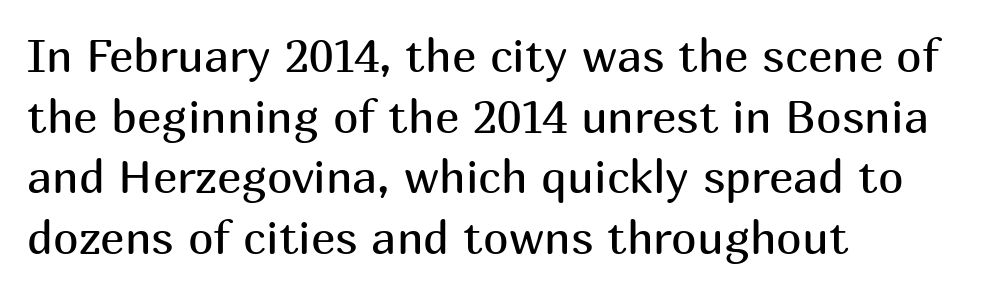
Q: Is the text bold? A: No.
Q: Is the text italic (slanted)? A: No, it is upright.
Q: Is the typeface a serif or a sans-serif typeface? A: Sans-serif.
Q: Is the text underlined? A: No.
Q: How is the paragraph aligned? A: Left-aligned.
Q: Is the spacing between letters normal or unusually wide? A: Normal.
Q: Is the spacing between lines tight, normal or loose? A: Normal.
Q: Width (condensed, normal, or wide)? A: Normal.
Q: Stroke contrast? A: Medium.
Q: x-height? A: Medium.
Q: Monospaced? A: No.
